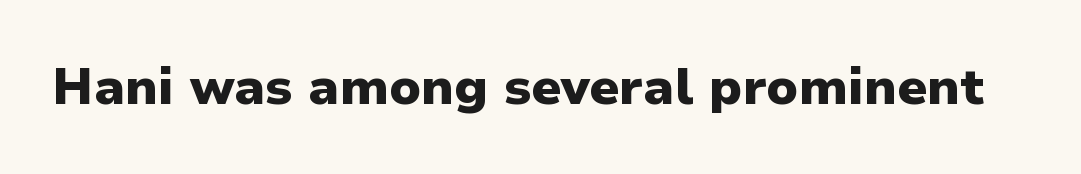
Style check: upright. Note the varied advance widths — an 'i' is clearly narrower than an 'm'. In terms of letterspacing, this is plain default setting. Has an underline been added? It has not. Is the type bold? Yes — the strokes are clearly thick and heavy. Nope, no serifs anywhere on these letters.
